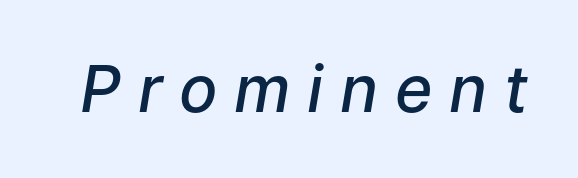
The specimen reads as italic at a glance. This is the in-between weight designers call semibold or demi. Type without underlining. Here the glyphs are tracked loosely, breaking word shapes into spaced letters. The letters advance in unequal steps, a hallmark of proportional type.
